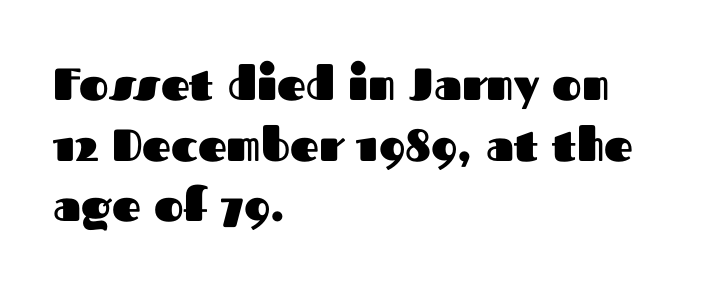
Q: Is the text bold? A: Yes.
Q: Is the text italic (slanted)? A: No, it is upright.
Q: Is the typeface a serif or a sans-serif typeface? A: Sans-serif.
Q: Is the text underlined? A: No.
Q: How is the paragraph aligned? A: Left-aligned.
Q: Is the spacing between letters normal or unusually wide? A: Normal.
Q: Is the spacing between lines tight, normal or loose? A: Normal.
Q: Width (condensed, normal, or wide)? A: Normal.
Q: Stroke contrast? A: Medium.
Q: x-height? A: Medium.
Q: Monospaced? A: No.
